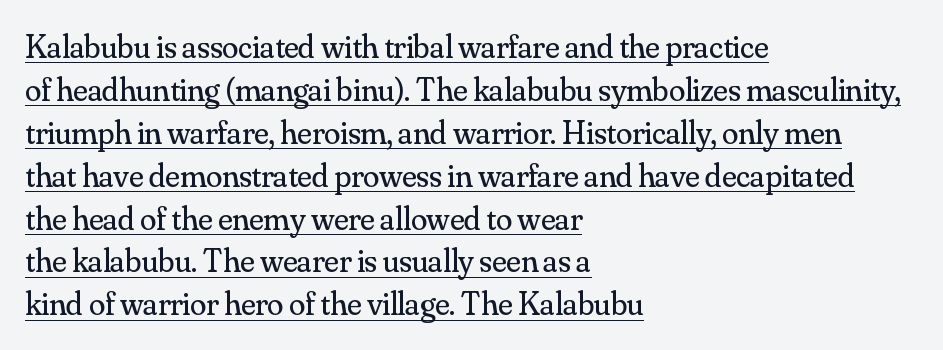
{"serif": "yes", "italic": "no", "bold": "no", "weight": "regular", "width": "normal", "stroke_contrast": "medium", "x_height": "small", "monospaced": "no", "underline": "yes", "align": "left", "line_spacing": "normal", "line_spacing_ratio": 1.3, "letter_spacing": "normal", "letter_spacing_em": 0.0, "glyph_px": 33}
